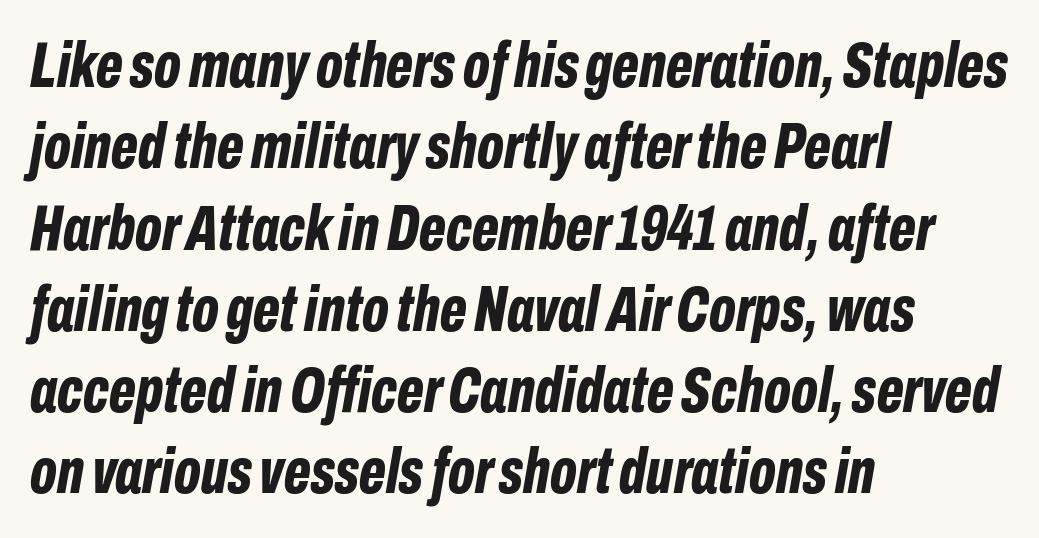
Q: Is the text bold? A: Yes.
Q: Is the text italic (slanted)? A: Yes, it leans right by about 10 degrees.
Q: Is the text underlined? A: No.
Q: How is the paragraph aligned? A: Left-aligned.
Q: Is the spacing between letters normal or unusually wide? A: Normal.
Q: Is the spacing between lines tight, normal or loose? A: Normal.
Q: Width (condensed, normal, or wide)? A: Condensed.
Q: Stroke contrast? A: Low.
Q: x-height? A: Medium.
Q: Monospaced? A: No.
